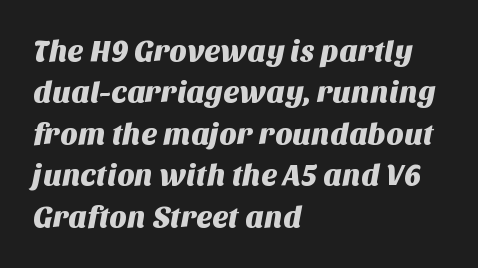
No word sits above an underline. Whoever set this chose a conventional vertical rhythm. Type style note: lacks serifs. Letter spacing: default.
